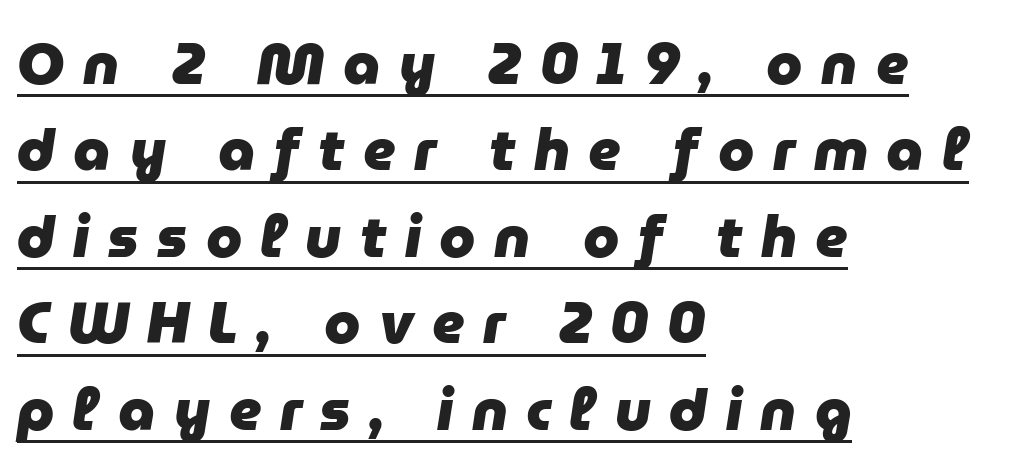
{"italic": "yes", "lean": "right", "slant_degrees": 9, "bold": "yes", "weight": "heavy", "width": "normal", "stroke_contrast": "low", "x_height": "medium", "monospaced": "no", "underline": "yes", "align": "left", "line_spacing": "normal", "line_spacing_ratio": 1.49, "letter_spacing": "wide", "letter_spacing_em": 0.32, "glyph_px": 58}
